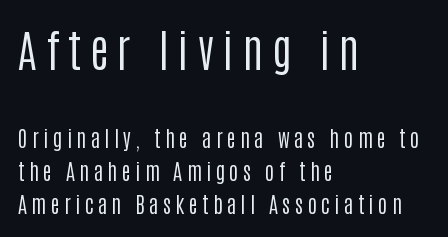
Glyph-to-glyph distance is far greater than everyday printed text. A normal amount of white space separates one row of letters from the next. The emphasis by scale lands on block number one, above. The cut favours lightness, reaching ordinary text weight at its darkest.
